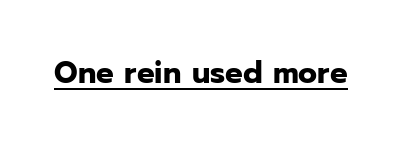
{"serif": "no", "italic": "no", "bold": "yes", "weight": "bold", "width": "normal", "stroke_contrast": "low", "x_height": "medium", "monospaced": "no", "underline": "yes", "letter_spacing": "normal", "letter_spacing_em": 0.0, "glyph_px": 31}
